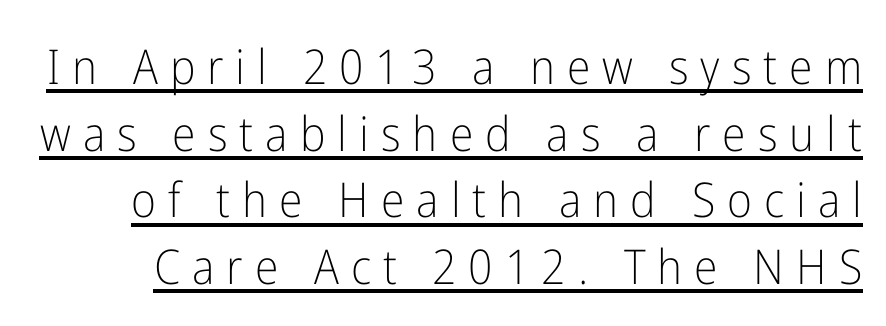
The image shows 48 px light, condensed sans-serif type, upright; set normal line spacing (1.39x), unusually wide letter spacing (+0.25 em), underlined; low stroke contrast and a medium x-height.
